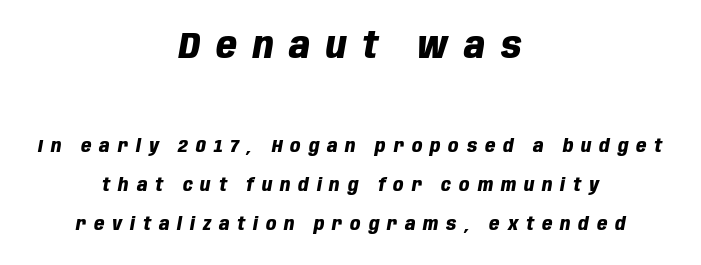
The image shows 36 px heavy, condensed type, italic (leaning right); set centered, loose line spacing (2.19x), unusually wide letter spacing (+0.44 em), not underlined; the first (top) block is 2.0x larger; low stroke contrast and a large x-height.
